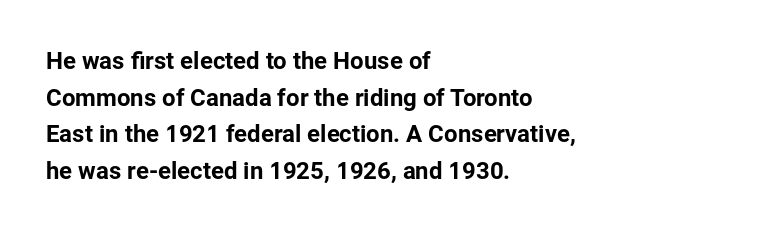
{"italic": "no", "underline": "no", "align": "left", "line_spacing": "normal", "line_spacing_ratio": 1.53, "letter_spacing": "normal", "letter_spacing_em": 0.0, "glyph_px": 24}
